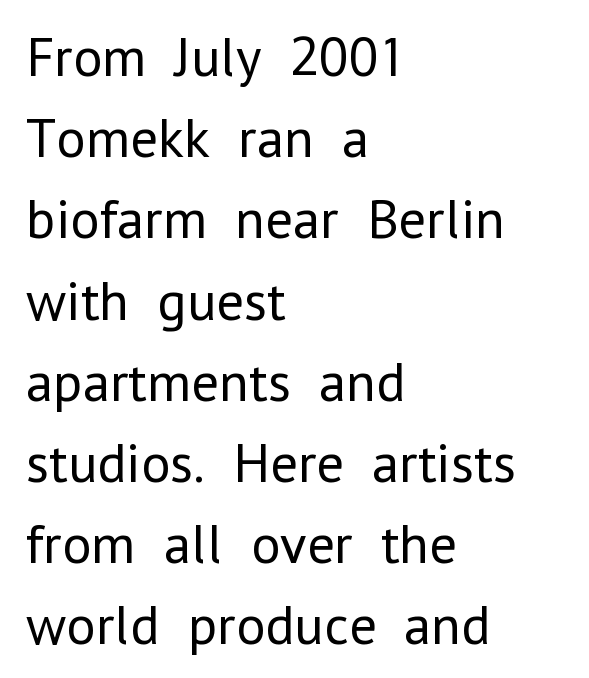
Q: Is the text bold? A: No.
Q: Is the text italic (slanted)? A: No, it is upright.
Q: Is the typeface a serif or a sans-serif typeface? A: Sans-serif.
Q: Is the text underlined? A: No.
Q: How is the paragraph aligned? A: Left-aligned.
Q: Is the spacing between letters normal or unusually wide? A: Normal.
Q: Is the spacing between lines tight, normal or loose? A: Normal.
Q: Width (condensed, normal, or wide)? A: Normal.
Q: Stroke contrast? A: Low.
Q: x-height? A: Medium.
Q: Monospaced? A: No.
